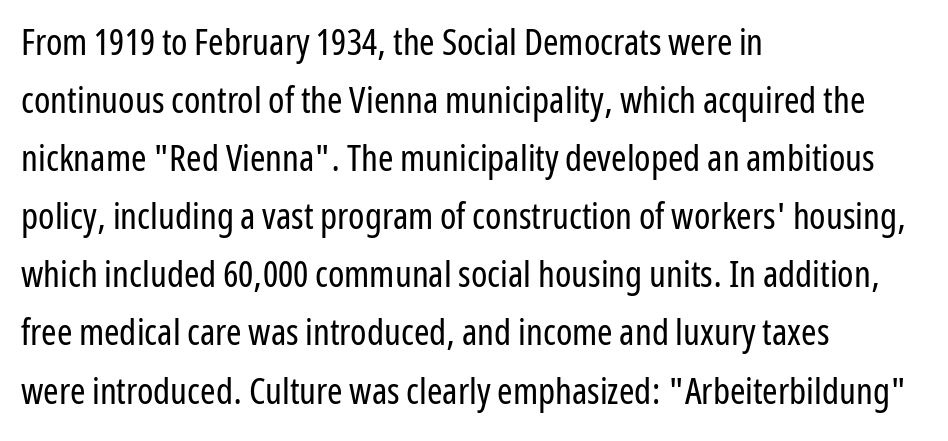
Examine the stroke ends and you'll find no serifs. The space beneath each line is pristine and unruled. Think of a printed novel: that variable character pitch is what you see here. Successive baselines arrive at the customary interval. The font is comparable to plain body text, perhaps lighter. The passage shown has conventional tracking throughout.
